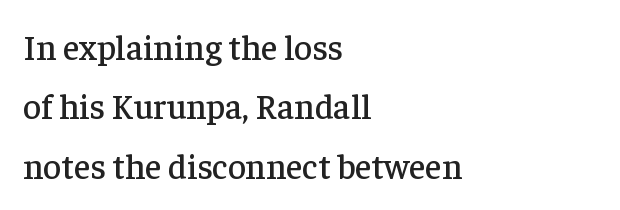
The horizontal fit of the characters is conventional and even. Is this a fixed-width face? No — the glyphs have proportional, varying widths. Vertical strokes here are truly vertical. Small tapered or slab feet sit at the stroke ends, so this counts as serif. Decoration check: the copy has no underline.
